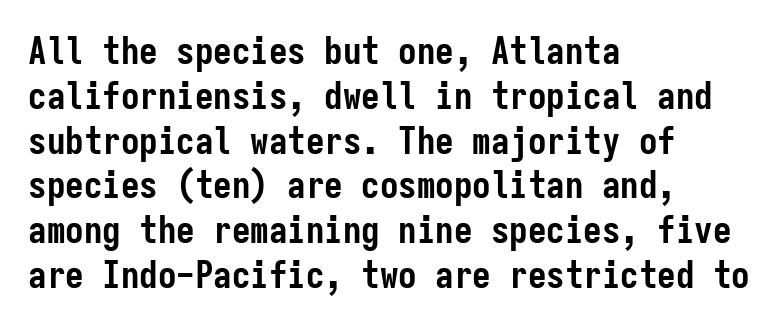
The image shows 37 px semibold, condensed sans-serif type, upright, monospaced; set left-aligned, line spacing 1.21x, normal letter spacing, not underlined; low stroke contrast and a medium x-height.
